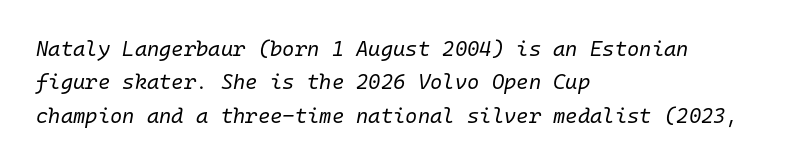
{"italic": "yes", "lean": "right", "slant_degrees": 10, "bold": "no", "underline": "no", "align": "left", "line_spacing": "normal", "line_spacing_ratio": 1.59, "letter_spacing": "normal", "letter_spacing_em": 0.0, "glyph_px": 21}
